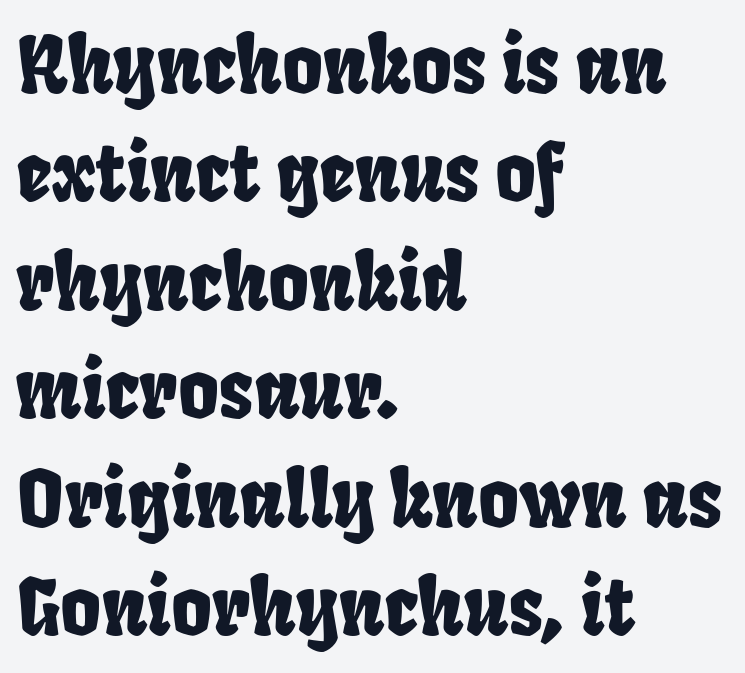
The specimen omits any rule beneath the text block's lines. Character widths vary here, with narrow letters taking less room than wide ones. Letter spacing: default. What kind of face is this? One without serifs — a sans. A normal amount of white space separates one row of letters from the next. The setting favours the left margin, as ordinary paragraphs usually do.
